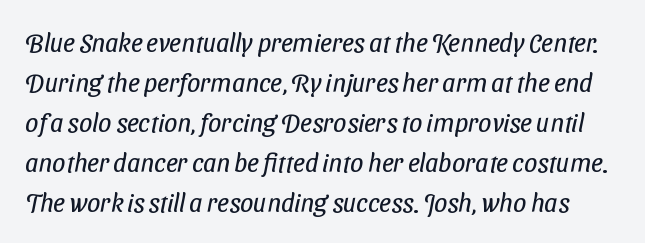
This sample uses plain, unmodified letter spacing. Bare-footed words on every line. The typesetting does not lean heavy: it is not bold. How would I describe the line gaps? Plain and ordinary.
